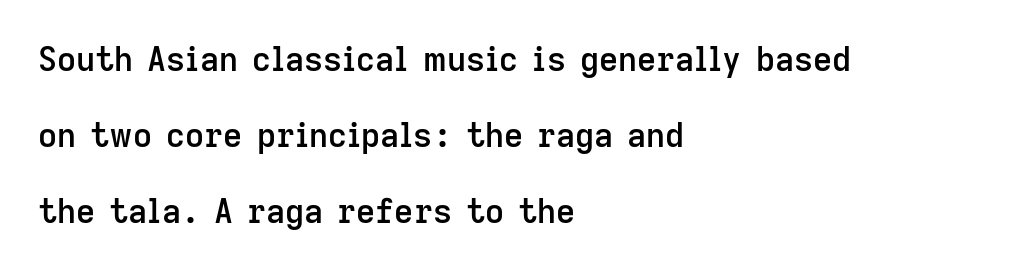
Q: Is the text bold? A: Semi-bold.
Q: Is the text italic (slanted)? A: No, it is upright.
Q: Is the typeface a serif or a sans-serif typeface? A: Sans-serif.
Q: Is the text underlined? A: No.
Q: How is the paragraph aligned? A: Left-aligned.
Q: Is the spacing between letters normal or unusually wide? A: Normal.
Q: Is the spacing between lines tight, normal or loose? A: Loose.
Q: Width (condensed, normal, or wide)? A: Normal.
Q: Stroke contrast? A: Low.
Q: x-height? A: Medium.
Q: Monospaced? A: No.
